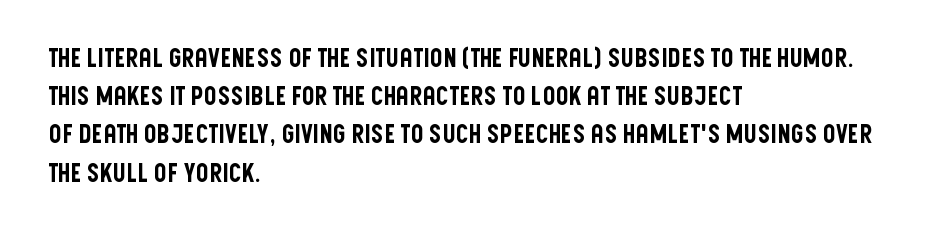
Descenders hang freely into open space. Teacher's note: observe the even left margin — that is flush-left alignment. The vertical gap from one line to the next is medium. If you drew a line through each stem, it would be perfectly vertical. The letters sit at their default tracking, neither squeezed nor spread.
